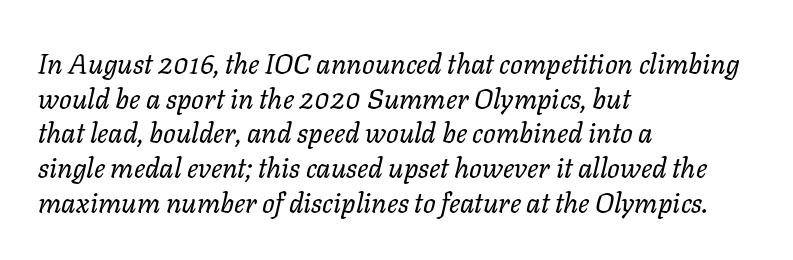
The image shows 28 px regular-weight type, italic (leaning right); set left-aligned, line spacing 1.24x, normal letter spacing, not underlined; low stroke contrast and a medium x-height.
